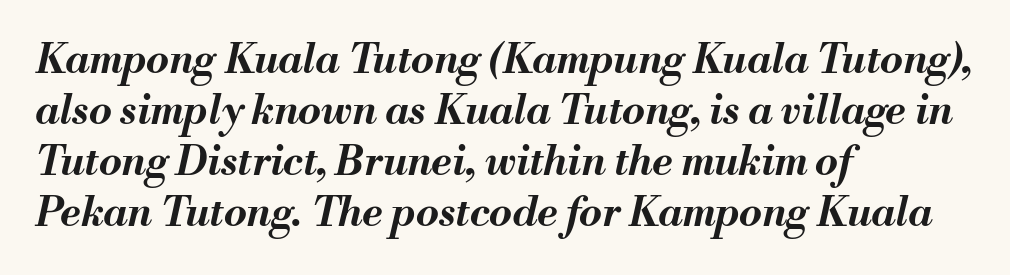
{"italic": "yes", "lean": "right", "slant_degrees": 13, "bold": "yes", "weight": "bold", "width": "normal", "stroke_contrast": "medium", "x_height": "small", "monospaced": "no", "underline": "no", "align": "left", "line_spacing_ratio": 1.24, "letter_spacing": "normal", "letter_spacing_em": 0.0, "glyph_px": 41}
